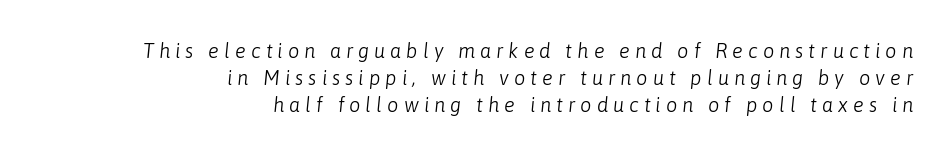
{"italic": "yes", "lean": "right", "slant_degrees": 6, "bold": "no", "underline": "no", "align": "right", "line_spacing": "normal", "line_spacing_ratio": 1.36, "letter_spacing": "wide", "letter_spacing_em": 0.25, "glyph_px": 20}
